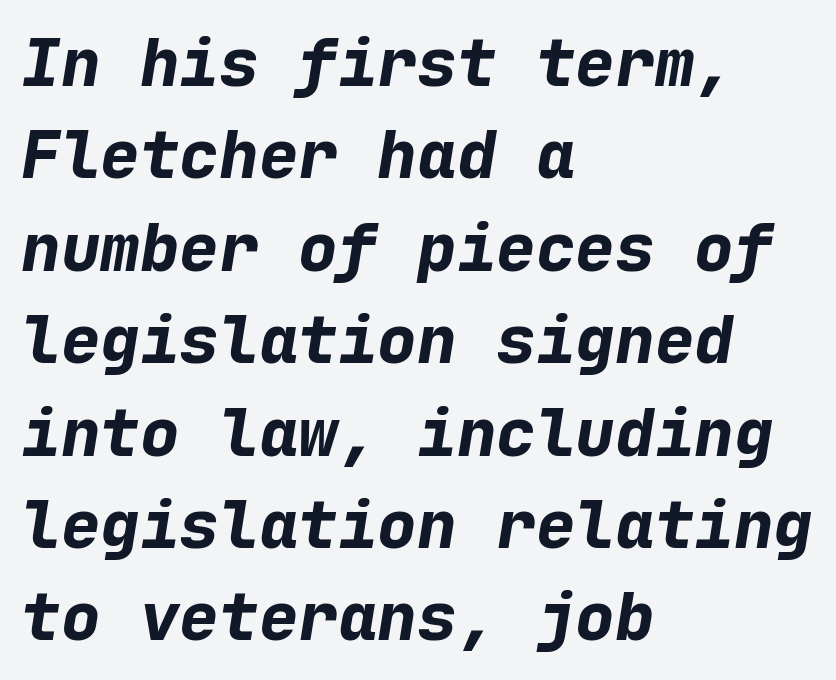
The image shows 66 px bold type, italic (leaning right), monospaced; set left-aligned, normal line spacing (1.4x), normal letter spacing, not underlined; low stroke contrast and a medium x-height.
